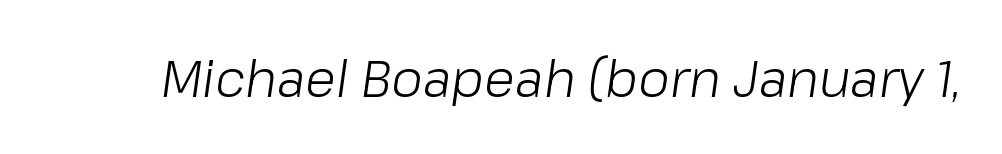
{"italic": "yes", "lean": "right", "slant_degrees": 8, "bold": "no", "weight": "light", "width": "normal", "stroke_contrast": "low", "x_height": "medium", "monospaced": "no", "underline": "no", "letter_spacing": "normal", "letter_spacing_em": 0.0, "glyph_px": 51}
